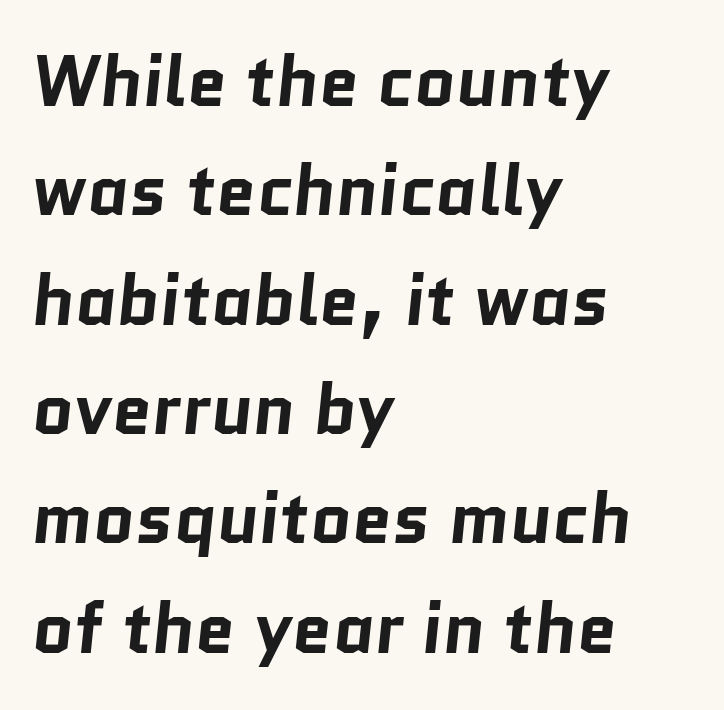
The image shows 71 px bold sans-serif type; set left-aligned, normal line spacing (1.54x), normal letter spacing, not underlined; low stroke contrast and a medium x-height.
